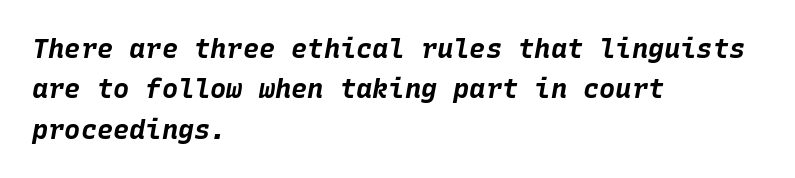
Q: Is the text bold? A: Yes.
Q: Is the text italic (slanted)? A: Yes, it leans right by about 10 degrees.
Q: Is the text underlined? A: No.
Q: How is the paragraph aligned? A: Left-aligned.
Q: Is the spacing between letters normal or unusually wide? A: Normal.
Q: Is the spacing between lines tight, normal or loose? A: Normal.
